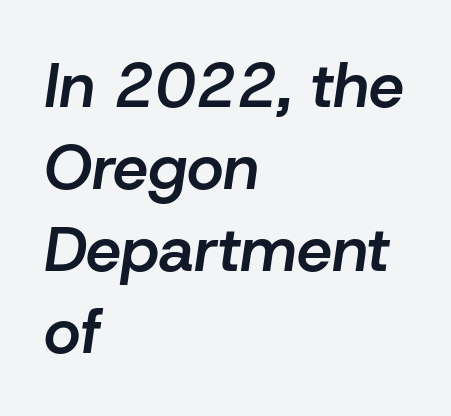
Q: Is the text bold? A: Semi-bold.
Q: Is the text italic (slanted)? A: Yes, it leans right by about 8 degrees.
Q: Is the text underlined? A: No.
Q: How is the paragraph aligned? A: Left-aligned.
Q: Is the spacing between letters normal or unusually wide? A: Normal.
Q: Is the spacing between lines tight, normal or loose? A: Normal.
Q: Width (condensed, normal, or wide)? A: Normal.
Q: Stroke contrast? A: Low.
Q: x-height? A: Medium.
Q: Monospaced? A: No.
